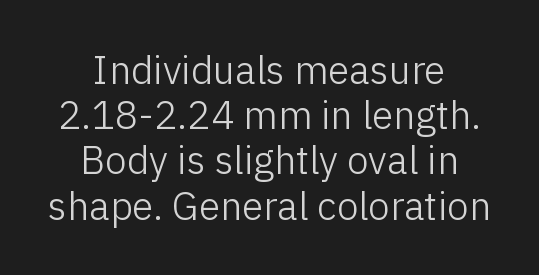
{"serif": "no", "italic": "no", "bold": "no", "weight": "light", "width": "normal", "stroke_contrast": "low", "x_height": "medium", "monospaced": "no", "underline": "no", "align": "center", "line_spacing_ratio": 1.16, "letter_spacing": "normal", "letter_spacing_em": 0.0, "glyph_px": 39}
